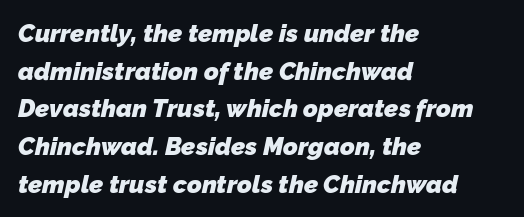
Q: Is the text bold? A: Yes.
Q: Is the text underlined? A: No.
Q: How is the paragraph aligned? A: Left-aligned.
Q: Is the spacing between letters normal or unusually wide? A: Normal.
Q: Is the spacing between lines tight, normal or loose? A: Normal.
